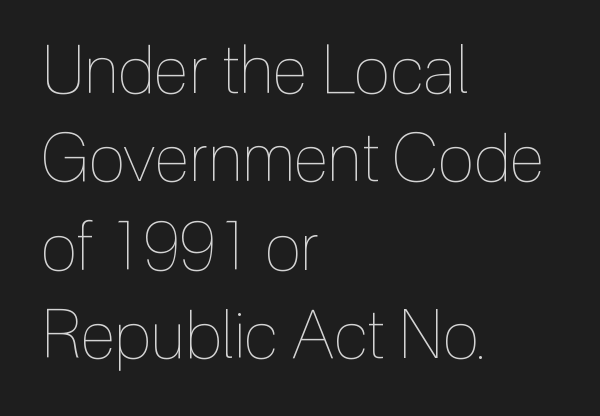
{"italic": "no", "bold": "no", "weight": "thin", "width": "condensed", "x_height": "medium", "monospaced": "no", "underline": "no", "align": "left", "line_spacing": "normal", "line_spacing_ratio": 1.32, "letter_spacing": "normal", "letter_spacing_em": 0.0, "glyph_px": 67}
